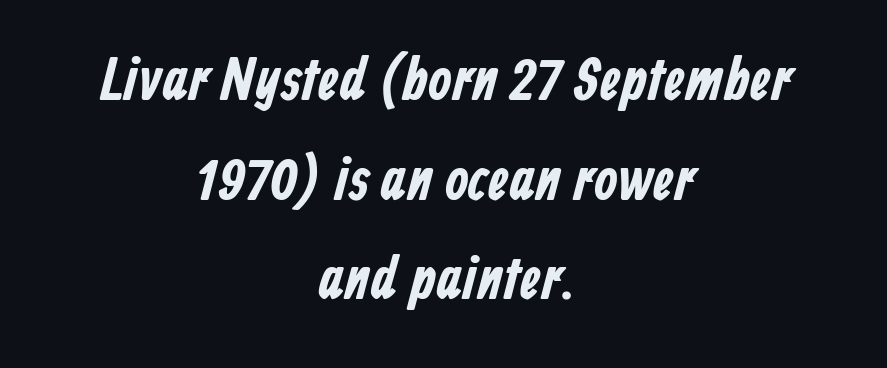
The image shows 60 px condensed sans-serif type; set centered, normal line spacing (1.66x), normal letter spacing, not underlined; low stroke contrast and a medium x-height.
